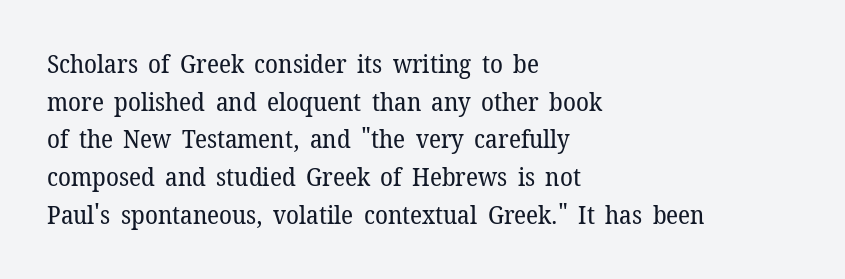
{"italic": "no", "bold": "no", "underline": "no", "align": "left", "line_spacing": "normal", "line_spacing_ratio": 1.45, "letter_spacing": "normal", "letter_spacing_em": 0.0, "glyph_px": 26}
